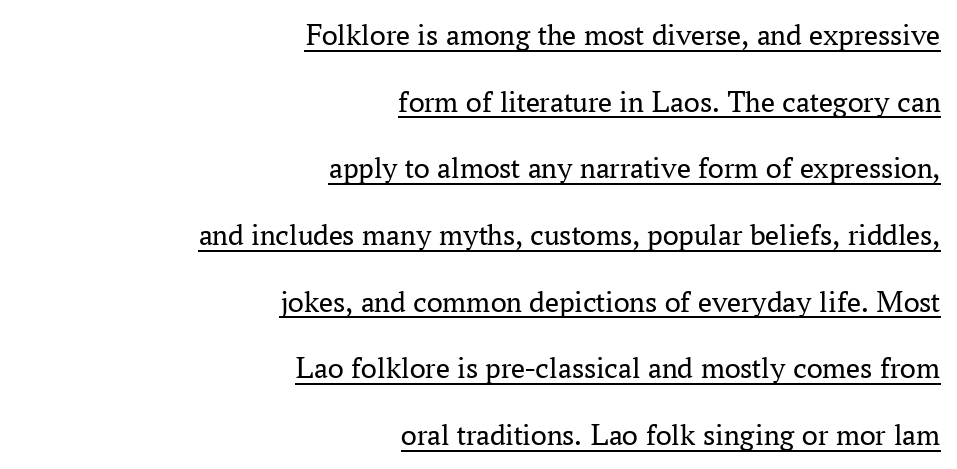
Q: Is the text bold? A: No.
Q: Is the text italic (slanted)? A: No, it is upright.
Q: Is the typeface a serif or a sans-serif typeface? A: Serif.
Q: Is the text underlined? A: Yes.
Q: How is the paragraph aligned? A: Right-aligned.
Q: Is the spacing between letters normal or unusually wide? A: Normal.
Q: Is the spacing between lines tight, normal or loose? A: Loose.
Q: Width (condensed, normal, or wide)? A: Normal.
Q: Stroke contrast? A: Medium.
Q: x-height? A: Medium.
Q: Monospaced? A: No.
